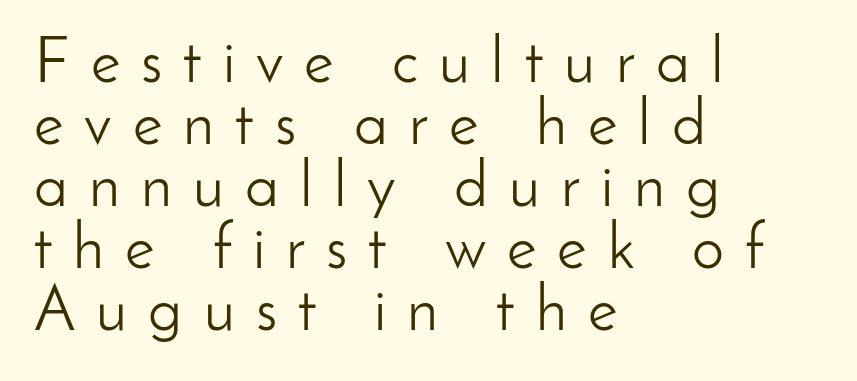
{"serif": "no", "italic": "no", "bold": "no", "weight": "light", "width": "normal", "stroke_contrast": "low", "x_height": "small", "monospaced": "no", "underline": "no", "align": "left", "line_spacing": "tight", "line_spacing_ratio": 0.97, "letter_spacing": "wide", "letter_spacing_em": 0.33, "glyph_px": 64}
